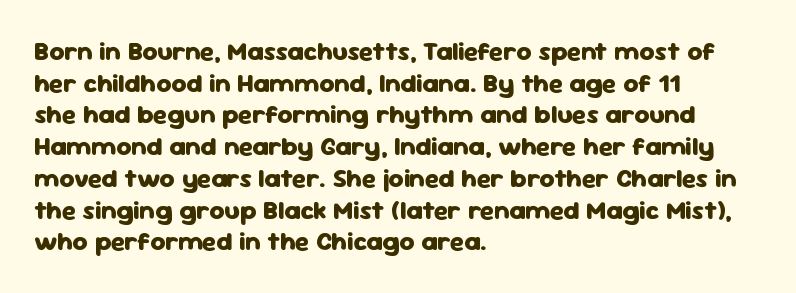
The image shows 26 px bold type, upright; set left-aligned, line spacing 1.22x, normal letter spacing, not underlined.
